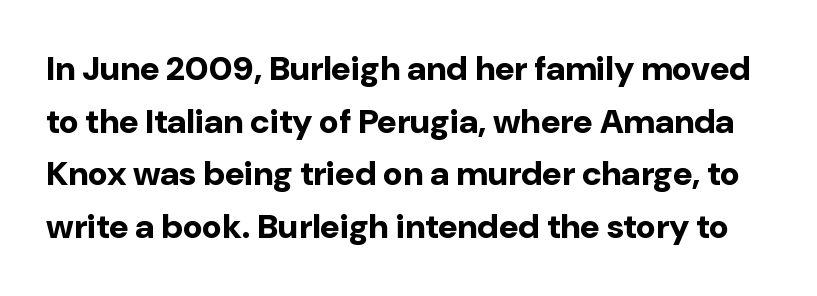
Q: Is the text bold? A: Yes.
Q: Is the text italic (slanted)? A: No, it is upright.
Q: Is the typeface a serif or a sans-serif typeface? A: Sans-serif.
Q: Is the text underlined? A: No.
Q: Is the spacing between letters normal or unusually wide? A: Normal.
Q: Is the spacing between lines tight, normal or loose? A: Normal.
Q: Width (condensed, normal, or wide)? A: Normal.
Q: Stroke contrast? A: Low.
Q: x-height? A: Medium.
Q: Monospaced? A: No.
